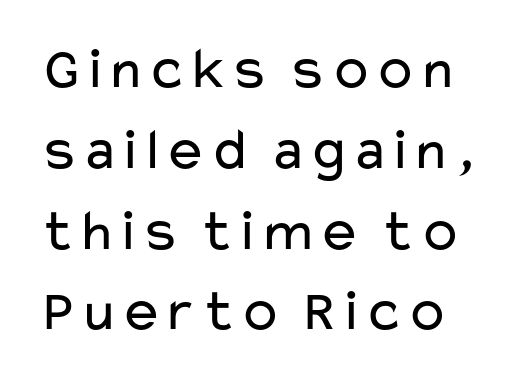
{"serif": "no", "italic": "no", "bold": "no", "weight": "regular", "width": "wide", "stroke_contrast": "low", "x_height": "medium", "monospaced": "no", "underline": "no", "line_spacing": "normal", "line_spacing_ratio": 1.37, "letter_spacing": "normal", "letter_spacing_em": 0.0, "glyph_px": 59}
